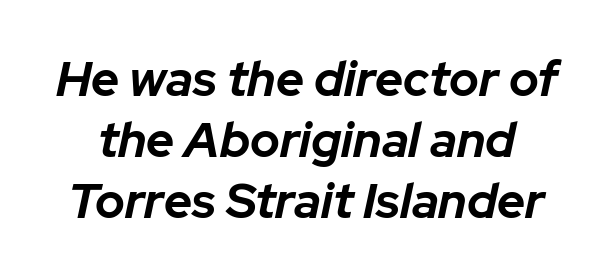
The image shows 49 px bold type, italic (leaning right); set normal line spacing (1.25x), normal letter spacing, not underlined; low stroke contrast and a medium x-height.
